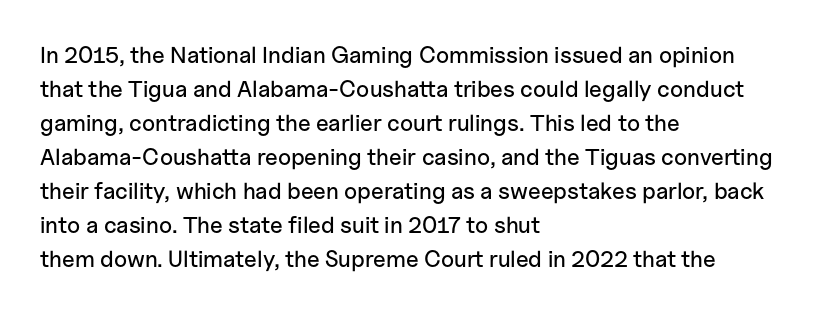
The image shows 23 px text type, upright; set left-aligned, normal line spacing (1.48x), normal letter spacing, not underlined.
